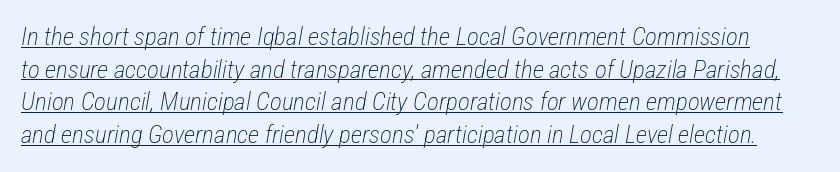
{"italic": "yes", "lean": "right", "slant_degrees": 12, "bold": "no", "underline": "yes", "line_spacing": "normal", "line_spacing_ratio": 1.31, "letter_spacing": "normal", "letter_spacing_em": 0.0, "glyph_px": 25}
